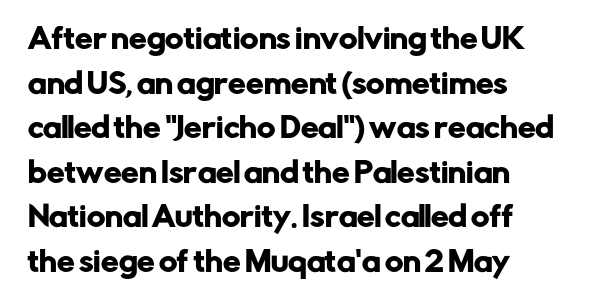
Q: Is the text italic (slanted)? A: No, it is upright.
Q: Is the typeface a serif or a sans-serif typeface? A: Sans-serif.
Q: Is the text underlined? A: No.
Q: Is the spacing between letters normal or unusually wide? A: Normal.
Q: Is the spacing between lines tight, normal or loose? A: Normal.
Q: Width (condensed, normal, or wide)? A: Normal.
Q: Stroke contrast? A: Low.
Q: x-height? A: Medium.
Q: Monospaced? A: No.
